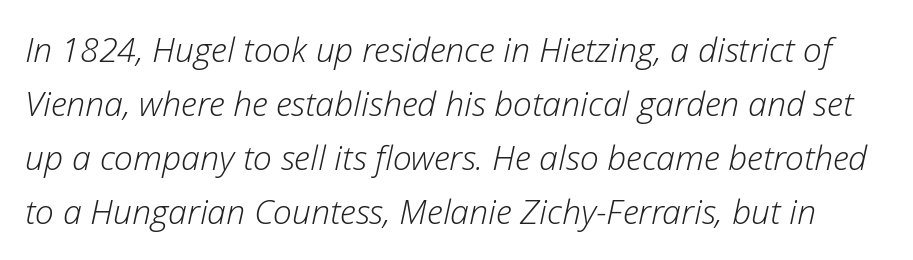
The image shows 34 px light type, italic (leaning right); set normal line spacing (1.59x), normal letter spacing, not underlined; low stroke contrast and a medium x-height.
